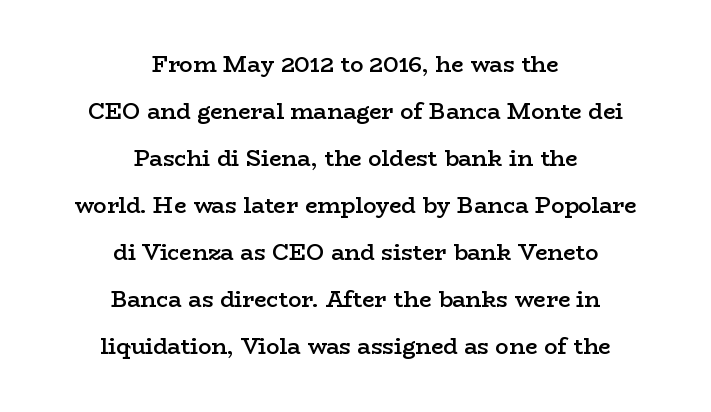
{"italic": "no", "bold": "semi", "underline": "no", "align": "center", "line_spacing": "loose", "line_spacing_ratio": 2.14, "letter_spacing": "normal", "letter_spacing_em": 0.0, "glyph_px": 22}
